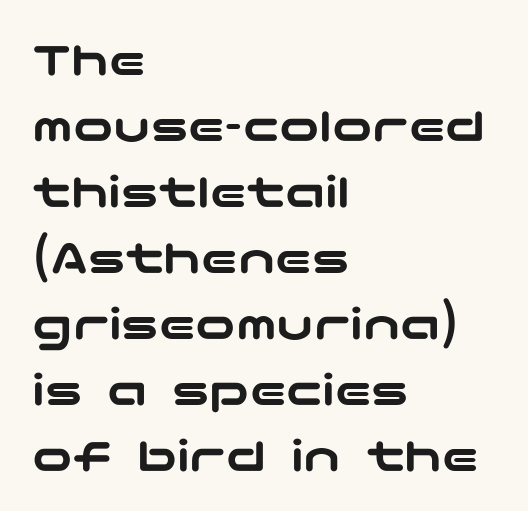
The lines are quadded left. This is sans-serif lettering, the kind often seen on screens and signage. Students, note that the glyphs here touch the page at normal intervals. Descenders are the only things crossing below the line. The lettering holds an erect, upright posture throughout. Does the leading feel generous? No, just average.
